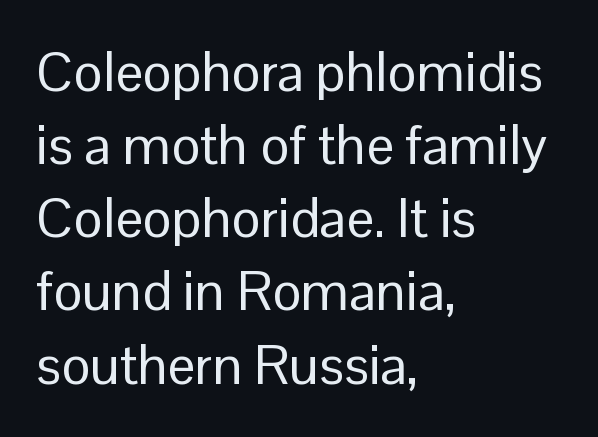
Line beginnings align vertically; line endings do not. The letters stand upright; this is a roman face. Regarding serifs, this sample does without them. The gap between lines stays unmarked. Each word holds together tightly as a unit, with standard inter-letter gaps.
